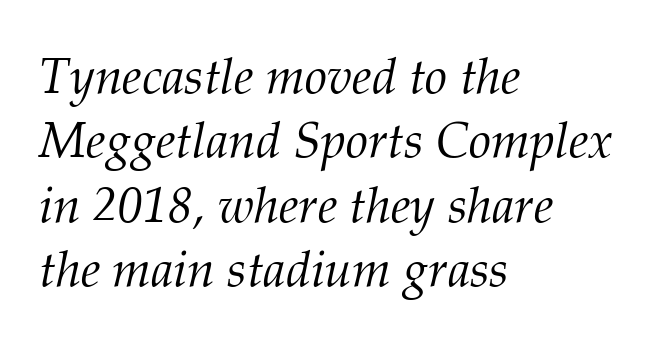
{"serif": "yes", "italic": "yes", "lean": "right", "slant_degrees": 12, "bold": "no", "weight": "light", "width": "normal", "stroke_contrast": "medium", "x_height": "medium", "monospaced": "no", "underline": "no", "align": "left", "line_spacing": "normal", "line_spacing_ratio": 1.29, "letter_spacing": "normal", "letter_spacing_em": 0.0, "glyph_px": 50}
